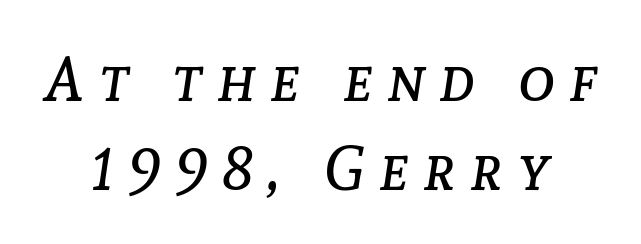
Q: Is the text bold? A: No.
Q: Is the text italic (slanted)? A: Yes, it leans right by about 8 degrees.
Q: Is the text underlined? A: No.
Q: How is the paragraph aligned? A: Centered.
Q: Is the spacing between letters normal or unusually wide? A: Unusually wide.
Q: Is the spacing between lines tight, normal or loose? A: Normal.
Q: Width (condensed, normal, or wide)? A: Normal.
Q: Stroke contrast? A: Low.
Q: x-height? A: Medium.
Q: Monospaced? A: No.
